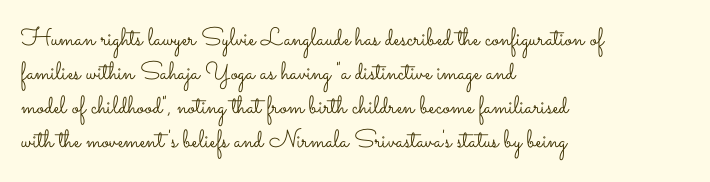
{"bold": "no", "underline": "no", "align": "left", "line_spacing": "normal", "line_spacing_ratio": 1.36, "letter_spacing": "normal", "letter_spacing_em": 0.0, "glyph_px": 25}
